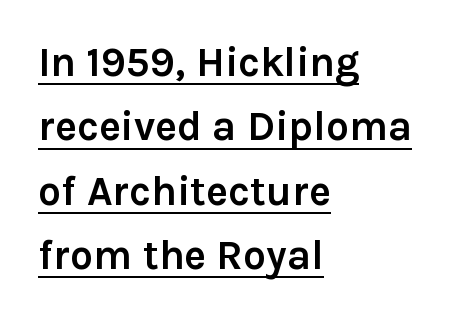
Q: Is the text bold? A: Yes.
Q: Is the text italic (slanted)? A: No, it is upright.
Q: Is the typeface a serif or a sans-serif typeface? A: Sans-serif.
Q: Is the text underlined? A: Yes.
Q: How is the paragraph aligned? A: Left-aligned.
Q: Is the spacing between letters normal or unusually wide? A: Normal.
Q: Is the spacing between lines tight, normal or loose? A: Normal.
Q: Width (condensed, normal, or wide)? A: Normal.
Q: Stroke contrast? A: Low.
Q: x-height? A: Medium.
Q: Monospaced? A: No.
